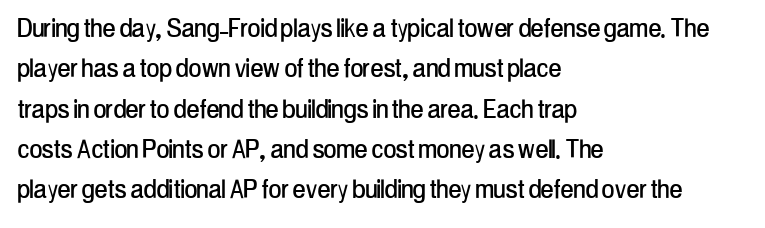
{"serif": "no", "italic": "no", "width": "condensed", "stroke_contrast": "low", "x_height": "medium", "monospaced": "no", "underline": "no", "align": "left", "line_spacing": "normal", "line_spacing_ratio": 1.3, "letter_spacing": "normal", "letter_spacing_em": 0.0, "glyph_px": 31}
